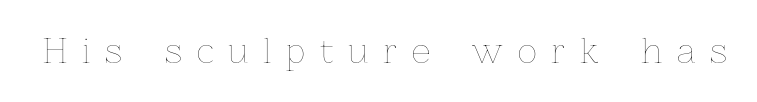
Check the space under the baseline: it is left empty. The letters stand upright; this is a roman face. Is this a fixed-width face? No — the glyphs have proportional, varying widths. Inter-character spacing is expanded well beyond the font's built-in metrics. On a weight scale, this lands at 450 or below.
